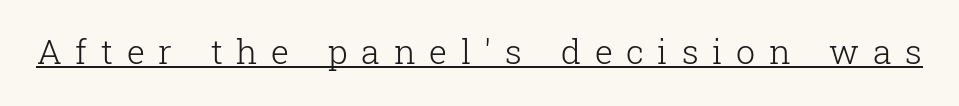
The image shows 34 px light serif type, upright; set unusually wide letter spacing (+0.4 em), underlined; low stroke contrast and a medium x-height.
